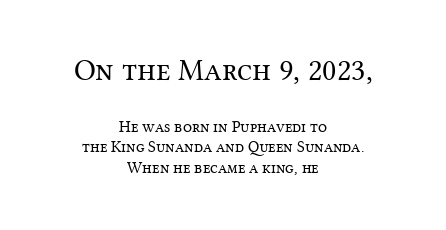
The image shows 31 px regular-weight serif type, upright; set centered, normal line spacing (1.29x), normal letter spacing, not underlined; the first (top) block is 1.94x larger; medium stroke contrast and a medium x-height.
